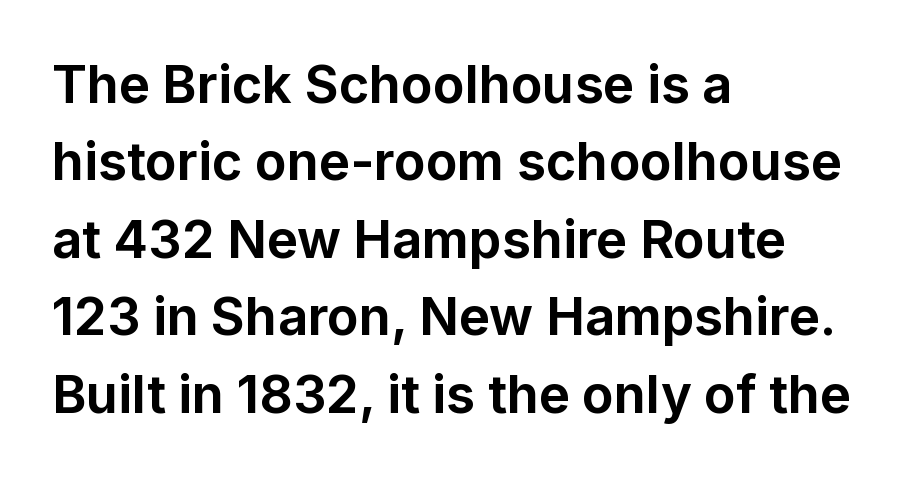
{"serif": "no", "italic": "no", "bold": "yes", "weight": "bold", "width": "normal", "stroke_contrast": "low", "x_height": "medium", "monospaced": "no", "underline": "no", "align": "left", "line_spacing": "normal", "line_spacing_ratio": 1.49, "letter_spacing": "normal", "letter_spacing_em": 0.0, "glyph_px": 52}
